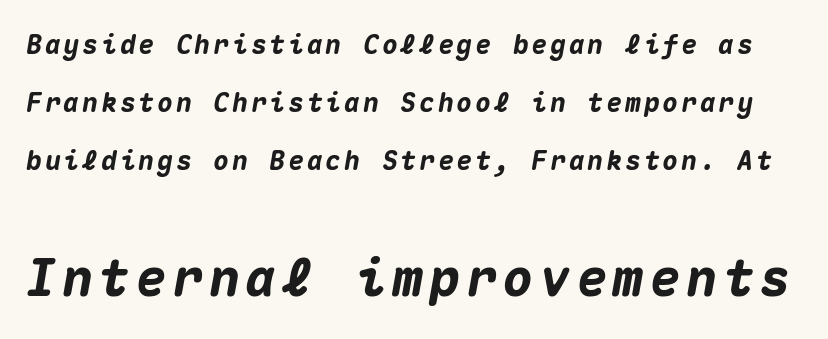
{"italic": "yes", "lean": "right", "slant_degrees": 10, "bold": "yes", "weight": "heavy", "width": "normal", "stroke_contrast": "medium", "x_height": "medium", "monospaced": "yes", "underline": "no", "line_spacing": "loose", "line_spacing_ratio": 2.24, "larger_block": "second", "size_ratio": 1.96, "glyph_px": 51}
